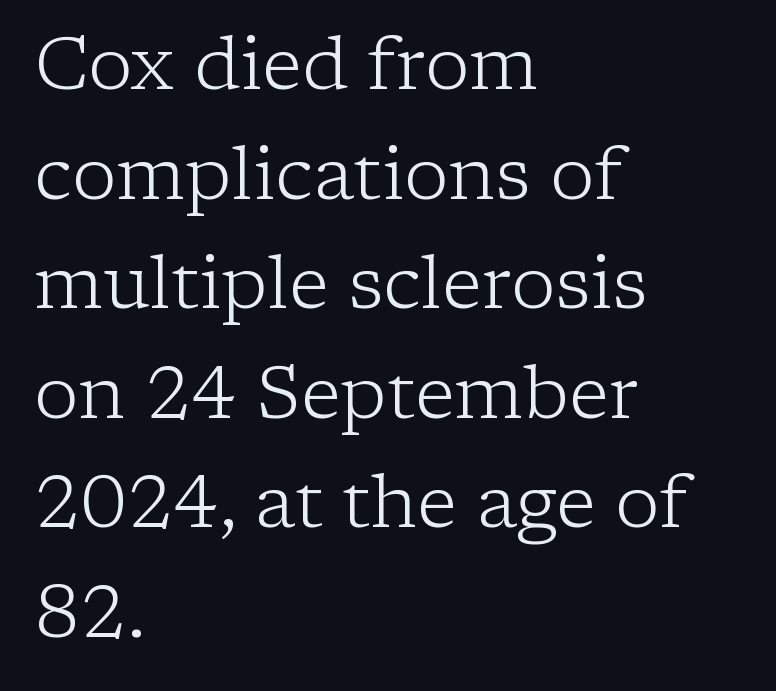
Notice how the passage keeps a crisp vertical edge on the left only. Little horizontal feet cap the strokes, marking this as serif type. This is the regular roman posture of the typeface. Is there much room between lines? A standard amount, neither cramped nor airy.
